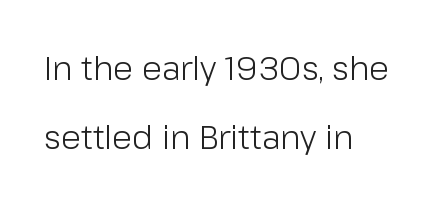
{"serif": "no", "italic": "no", "bold": "no", "weight": "light", "width": "normal", "stroke_contrast": "low", "x_height": "medium", "monospaced": "no", "underline": "no", "align": "left", "line_spacing": "loose", "line_spacing_ratio": 2.09, "letter_spacing": "normal", "letter_spacing_em": 0.0, "glyph_px": 33}
